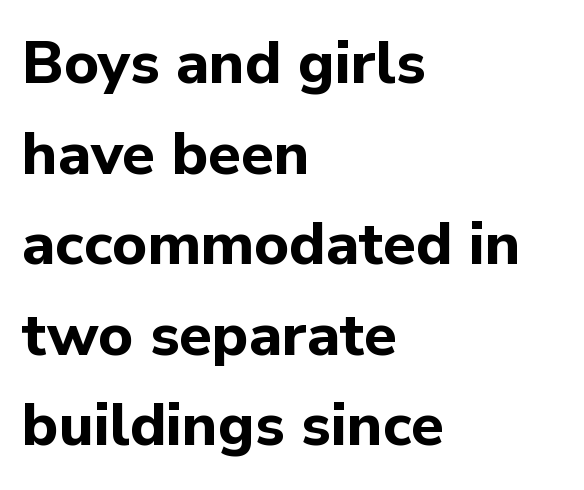
The image shows 60 px bold sans-serif type, upright; set left-aligned, normal line spacing (1.51x), normal letter spacing, not underlined; low stroke contrast and a medium x-height.
